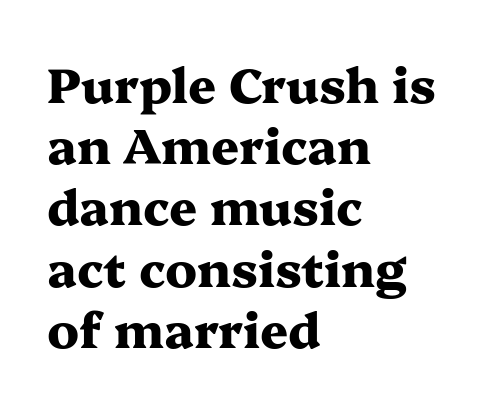
{"serif": "yes", "italic": "no", "bold": "yes", "weight": "heavy", "width": "wide", "stroke_contrast": "medium", "x_height": "medium", "monospaced": "no", "underline": "no", "align": "left", "line_spacing": "normal", "line_spacing_ratio": 1.25, "letter_spacing": "normal", "letter_spacing_em": 0.0, "glyph_px": 49}
